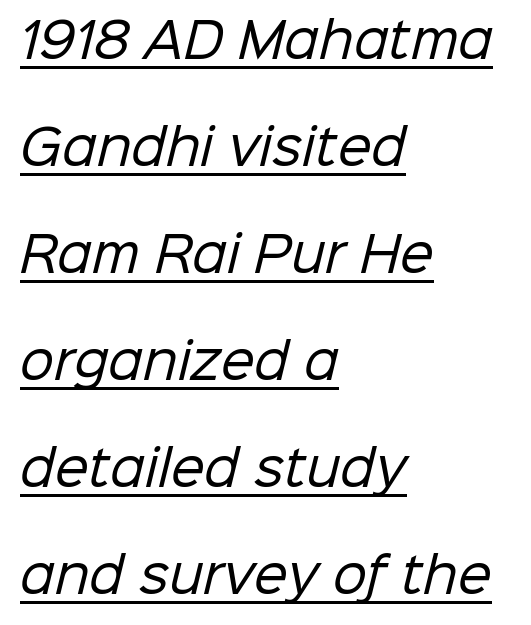
Characters follow at the spacing the type designer built in. The typesetter has applied underlining to the passage shown. Stem width sits at or under what a default text font uses. I'd call this a sans setting — the letters go barefoot. Students, observe: this is what heavily led, spacious text looks like. The passage shown is typed in a proportional face where columns would drift.
